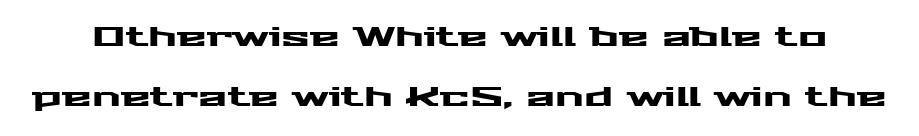
Does the leading feel generous? Absolutely, it's lavish. Bare-footed words on every line. Posture: vertical. The face used here is rendered with its standard letterfit.
